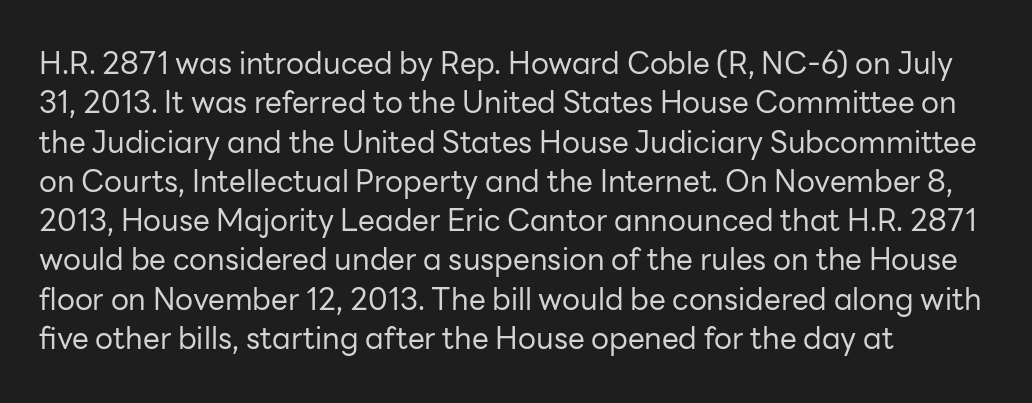
{"serif": "no", "italic": "no", "bold": "no", "weight": "regular", "width": "normal", "stroke_contrast": "low", "x_height": "medium", "monospaced": "no", "underline": "no", "align": "left", "line_spacing": "normal", "line_spacing_ratio": 1.31, "letter_spacing": "normal", "letter_spacing_em": 0.0, "glyph_px": 30}
